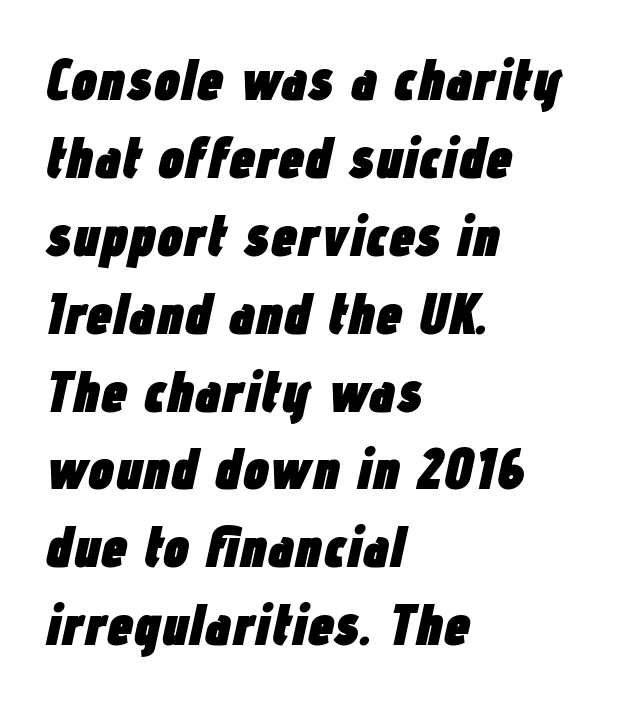
Spacing verdict: proportional, widths tailored to each character. Heft: maximum for text — a bold. The setting favours the left margin, as ordinary paragraphs usually do. Designer's note — italics engaged. Horizontal bands of white between lines are of average thickness.
